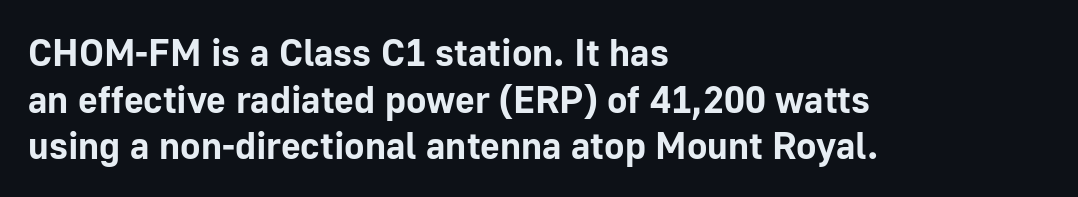
Q: Is the text bold? A: Yes.
Q: Is the text italic (slanted)? A: No, it is upright.
Q: Is the typeface a serif or a sans-serif typeface? A: Sans-serif.
Q: Is the text underlined? A: No.
Q: How is the paragraph aligned? A: Left-aligned.
Q: Is the spacing between letters normal or unusually wide? A: Normal.
Q: Width (condensed, normal, or wide)? A: Normal.
Q: Stroke contrast? A: Low.
Q: x-height? A: Medium.
Q: Monospaced? A: No.
